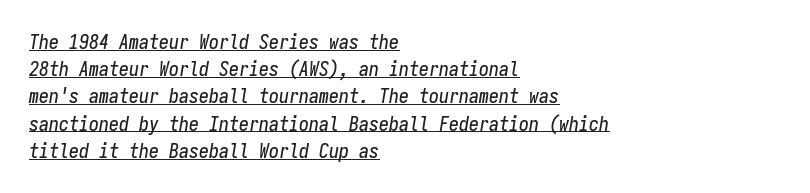
Short note: letters normally spaced. Successive baselines arrive at the customary interval. Does a line run under the words? Yes, clearly. Horizontally, the lines are justified to the leading edge only.
